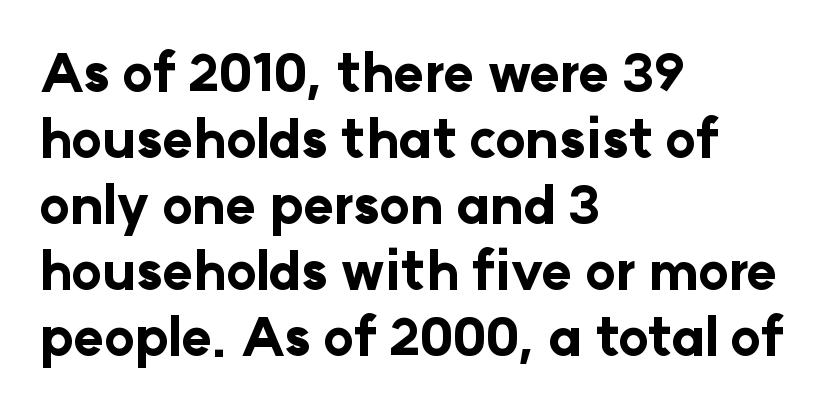
Q: Is the text bold? A: Yes.
Q: Is the text italic (slanted)? A: No, it is upright.
Q: Is the typeface a serif or a sans-serif typeface? A: Sans-serif.
Q: Is the text underlined? A: No.
Q: How is the paragraph aligned? A: Left-aligned.
Q: Is the spacing between letters normal or unusually wide? A: Normal.
Q: Is the spacing between lines tight, normal or loose? A: Normal.
Q: Width (condensed, normal, or wide)? A: Normal.
Q: Stroke contrast? A: Low.
Q: x-height? A: Medium.
Q: Monospaced? A: No.
